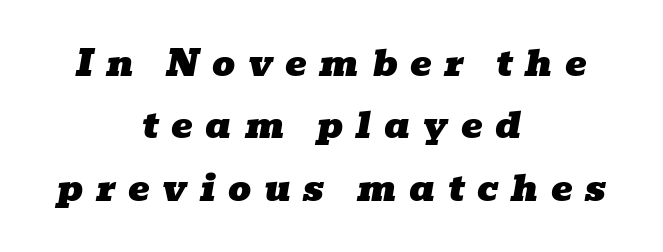
The glyphs are unaccompanied by any horizontal stroke below them. The letters carry serifs — small finishing strokes at the ends of their stems. The whole block is typeset with a tilt. Varying glyph widths throughout — classic text-font behaviour. Compared with typical body copy, the letter spacing here is much looser.
